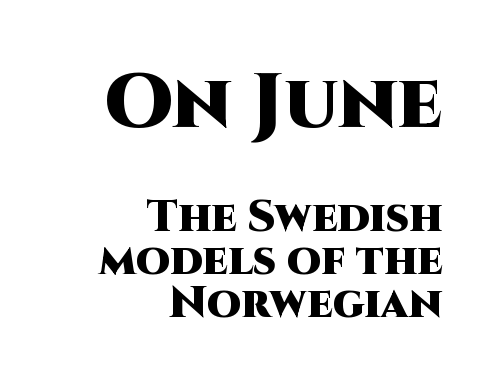
The image shows 77 px heavy sans-serif type, upright; set right-aligned, tight line spacing (0.98x), normal letter spacing, not underlined; the first (top) block is 1.75x larger; high stroke contrast and a large x-height.
